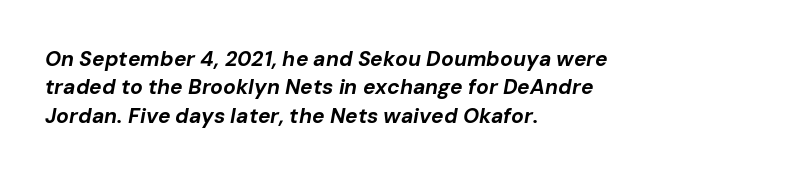
The image shows 21 px bold type, italic (leaning right); set left-aligned, normal line spacing (1.35x), normal letter spacing, not underlined.
